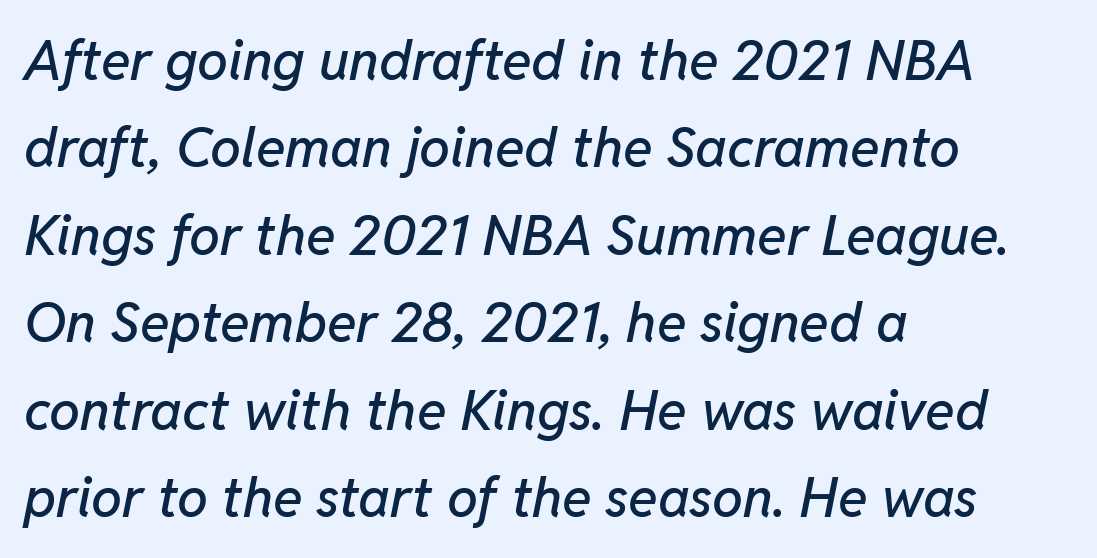
You could not count columns in this text — the font is proportionally spaced. There's an unmistakable incline to the writing here. The passage is arranged the way most books set body copy — flush left. The words here are not underlined.
